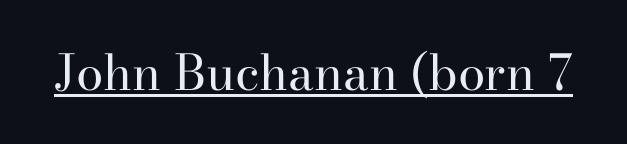
Q: Is the text bold? A: No.
Q: Is the text italic (slanted)? A: No, it is upright.
Q: Is the typeface a serif or a sans-serif typeface? A: Serif.
Q: Is the text underlined? A: Yes.
Q: Is the spacing between letters normal or unusually wide? A: Normal.
Q: Width (condensed, normal, or wide)? A: Normal.
Q: Stroke contrast? A: High.
Q: x-height? A: Small.
Q: Monospaced? A: No.
